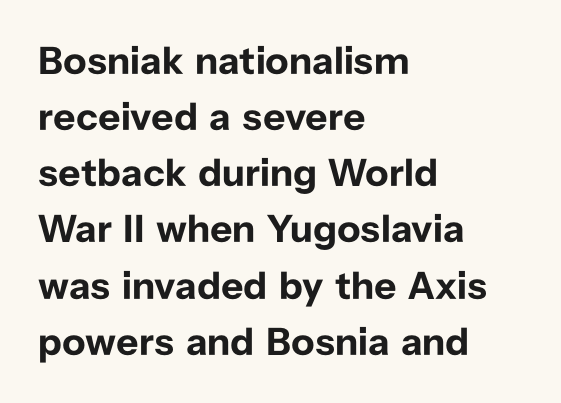
In terms of posture, this sample is upright. Interline gaps are of average width in this sample. This sample is left-justified, so line endings fall wherever the words run out. The passage shown has conventional tracking throughout.
